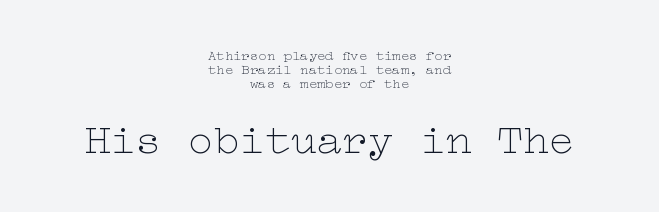
{"italic": "no", "bold": "no", "weight": "thin", "width": "wide", "stroke_contrast": "low", "x_height": "medium", "underline": "no", "align": "center", "line_spacing": "tight", "line_spacing_ratio": 1.0, "letter_spacing": "normal", "letter_spacing_em": 0.0, "larger_block": "second", "size_ratio": 3.07, "glyph_px": 43}
